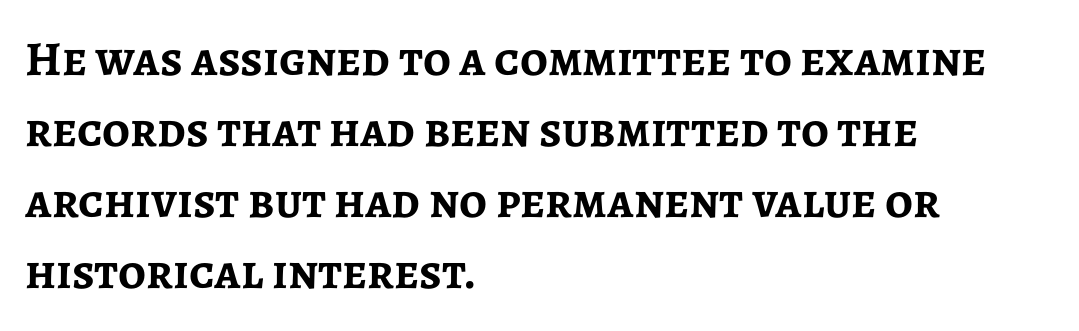
{"serif": "no", "italic": "no", "bold": "yes", "weight": "semibold", "width": "normal", "stroke_contrast": "low", "x_height": "medium", "monospaced": "no", "underline": "no", "align": "left", "line_spacing": "normal", "line_spacing_ratio": 1.45, "letter_spacing": "normal", "letter_spacing_em": 0.0, "glyph_px": 49}
